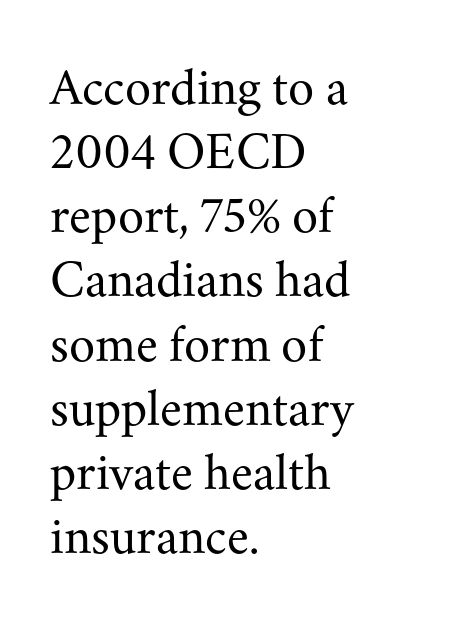
The font is comparable to plain body text, perhaps lighter. Here the glyphs are tracked normally, forming tight word shapes. Words float on clear page, feet unadorned. The axis of the letterforms is exactly vertical.
